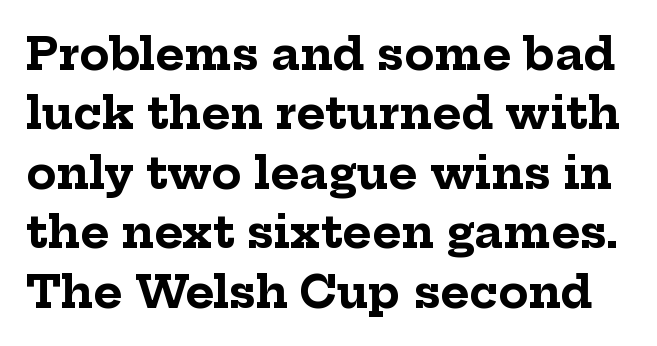
{"serif": "yes", "italic": "no", "bold": "yes", "weight": "bold", "width": "normal", "stroke_contrast": "low", "x_height": "medium", "monospaced": "no", "underline": "no", "line_spacing": "normal", "line_spacing_ratio": 1.35, "letter_spacing": "normal", "letter_spacing_em": 0.0, "glyph_px": 44}
